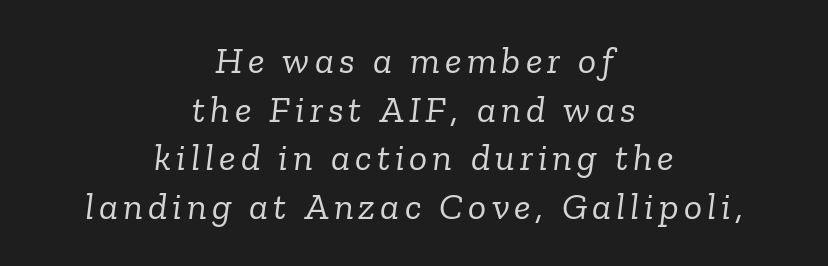
Weight: not bold — regular or lighter. The axis of the letterforms is tilted away from vertical. Neither beginnings nor endings align; midpoints do. The letters carry serifs — small finishing strokes at the ends of their stems.
